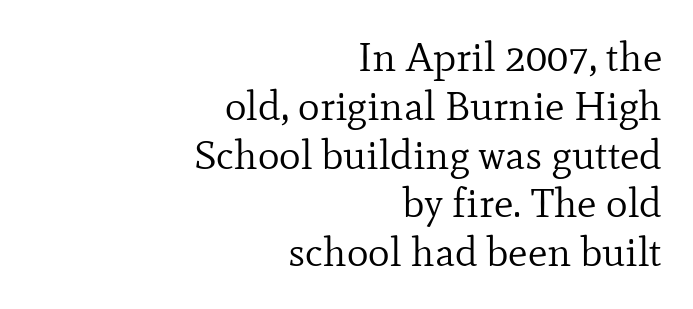
The image shows 41 px regular-weight serif type, upright; set right-aligned, line spacing 1.19x, normal letter spacing, not underlined; low stroke contrast and a small x-height.
